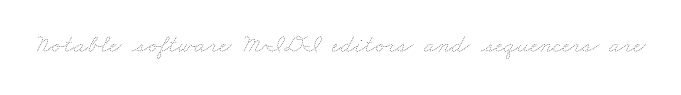
{"bold": "no", "underline": "no", "letter_spacing": "normal", "letter_spacing_em": 0.0, "glyph_px": 26}
